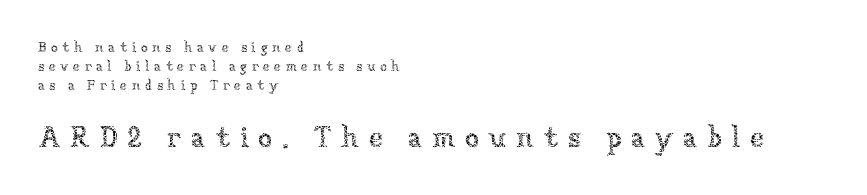
{"italic": "no", "bold": "no", "weight": "thin", "width": "normal", "stroke_contrast": "low", "x_height": "medium", "monospaced": "no", "underline": "no", "align": "left", "line_spacing": "normal", "line_spacing_ratio": 1.37, "letter_spacing": "wide", "letter_spacing_em": 0.32, "larger_block": "second", "size_ratio": 2.07, "glyph_px": 29}
